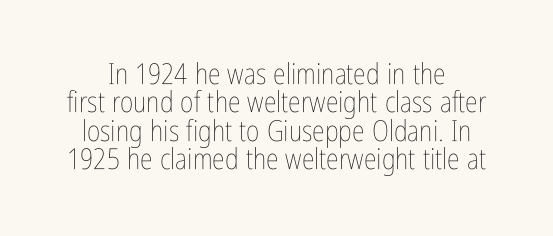
Q: Is the text bold? A: No.
Q: Is the text italic (slanted)? A: No, it is upright.
Q: Is the text underlined? A: No.
Q: Is the spacing between letters normal or unusually wide? A: Normal.
Q: Is the spacing between lines tight, normal or loose? A: Tight.
Q: Width (condensed, normal, or wide)? A: Condensed.
Q: Stroke contrast? A: Low.
Q: x-height? A: Medium.
Q: Monospaced? A: No.
